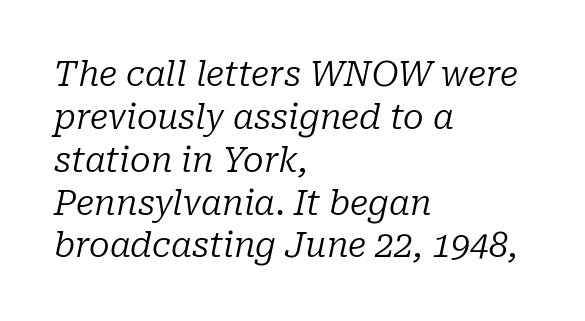
{"serif": "yes", "italic": "yes", "lean": "right", "slant_degrees": 10, "bold": "no", "weight": "regular", "width": "normal", "stroke_contrast": "low", "x_height": "medium", "monospaced": "no", "underline": "no", "align": "left", "line_spacing": "normal", "line_spacing_ratio": 1.26, "letter_spacing": "normal", "letter_spacing_em": 0.0, "glyph_px": 34}
